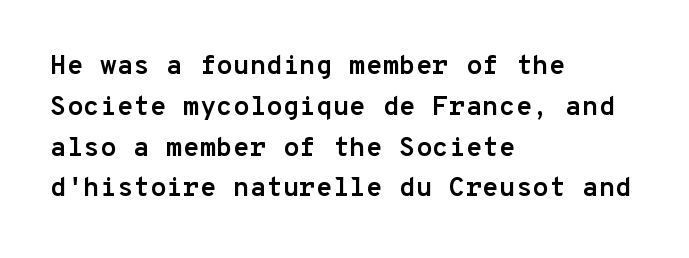
The image shows 27 px bold type, upright; set left-aligned, normal line spacing (1.51x), normal letter spacing, not underlined.
